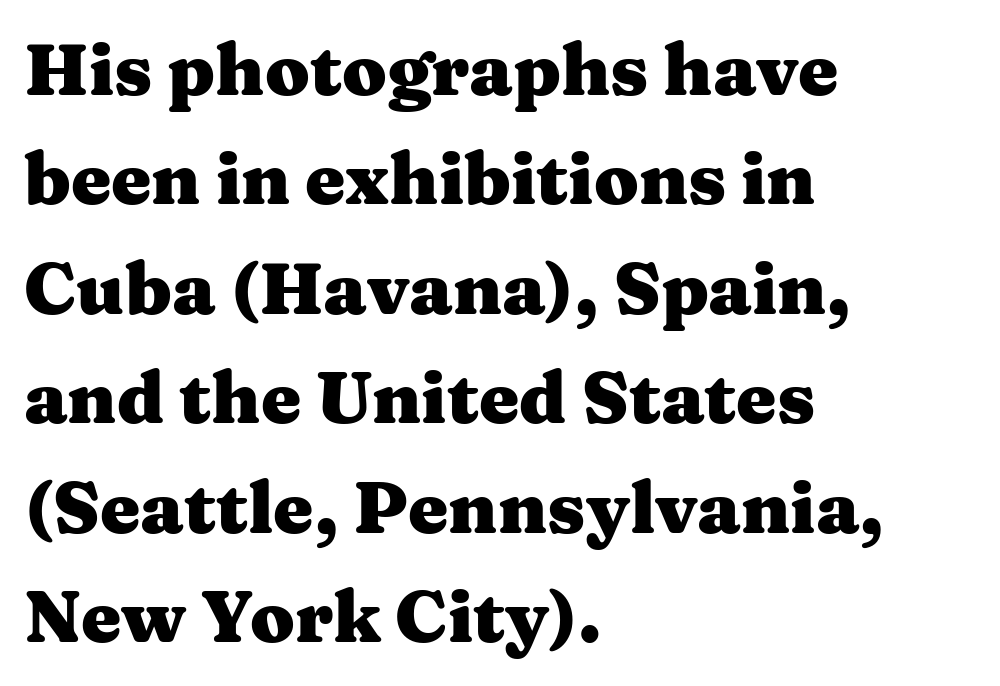
Posture: vertical. The letterforms sit shoulder to shoulder at normal distance. Letterform terminals end in serifs throughout the passage. Just letters on the line, the space beneath them empty.
